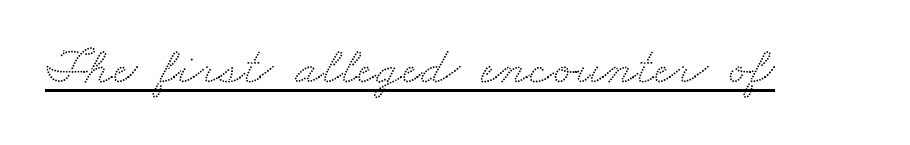
Letter spacing: default. The glyphs are accompanied by a horizontal stroke just below them. These lines are rendered in a variable-pitch font. Is this a sans? No — the strokes have serifs.
